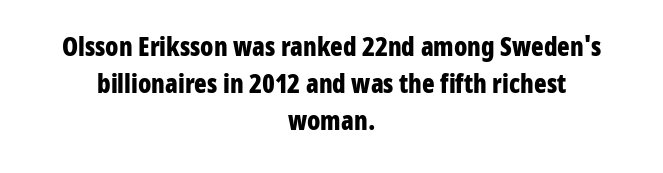
Q: Is the text bold? A: Yes.
Q: Is the text italic (slanted)? A: No, it is upright.
Q: Is the text underlined? A: No.
Q: How is the paragraph aligned? A: Centered.
Q: Is the spacing between letters normal or unusually wide? A: Normal.
Q: Is the spacing between lines tight, normal or loose? A: Normal.
